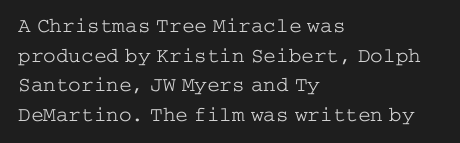
The image shows 21 px text type, upright; set left-aligned, normal line spacing (1.41x), normal letter spacing, not underlined.
